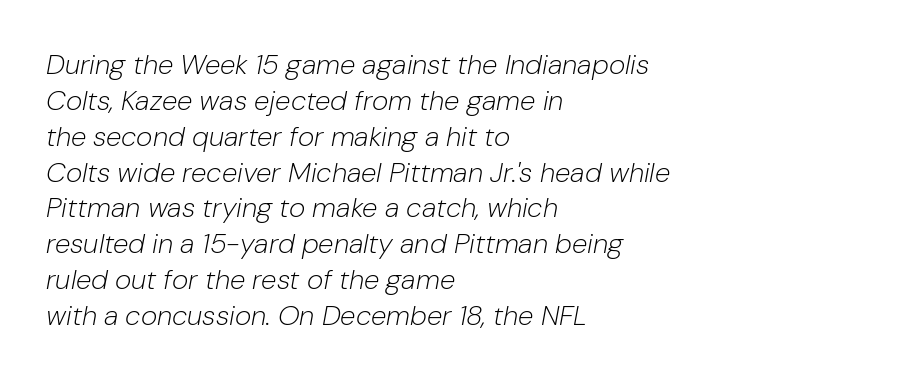
{"italic": "yes", "lean": "right", "slant_degrees": 10, "bold": "no", "weight": "light", "width": "normal", "stroke_contrast": "low", "x_height": "medium", "monospaced": "no", "underline": "no", "align": "left", "line_spacing": "normal", "line_spacing_ratio": 1.28, "letter_spacing": "normal", "letter_spacing_em": 0.0, "glyph_px": 28}
